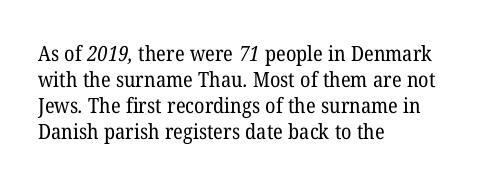
The image shows 21 px text type; set left-aligned, line spacing 1.24x, normal letter spacing, not underlined.
